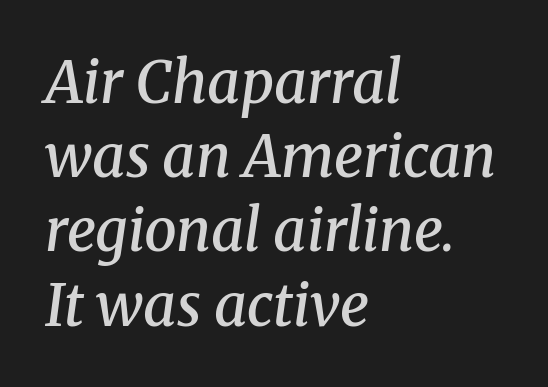
The image shows 58 px semibold serif type, italic (leaning right); set left-aligned, normal line spacing (1.28x), normal letter spacing, not underlined; medium stroke contrast and a medium x-height.
